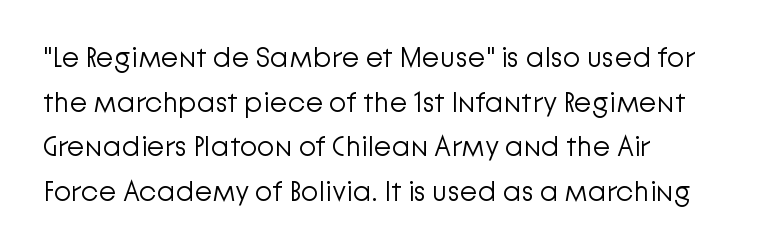
Words float on clear page, feet unadorned. If you drew a line through each stem, it would be perfectly vertical. Varying glyph widths throughout — classic text-font behaviour. The passage shown is not bold in any degree.
